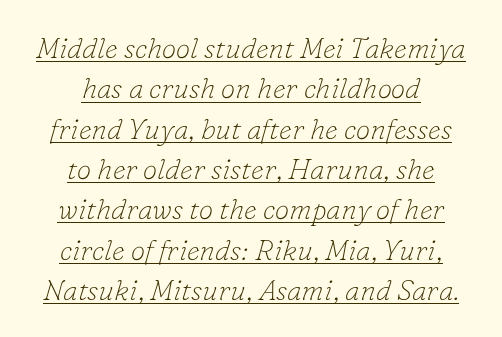
Heaviness? Minimal to ordinary, like unemphasized prose. The face used here is proportionally spaced, like ordinary book or web type. The typesetter chose a symmetrical, centered arrangement here. Does a line run under the words? Yes, clearly. The rows are spaced the way most documents space them.
